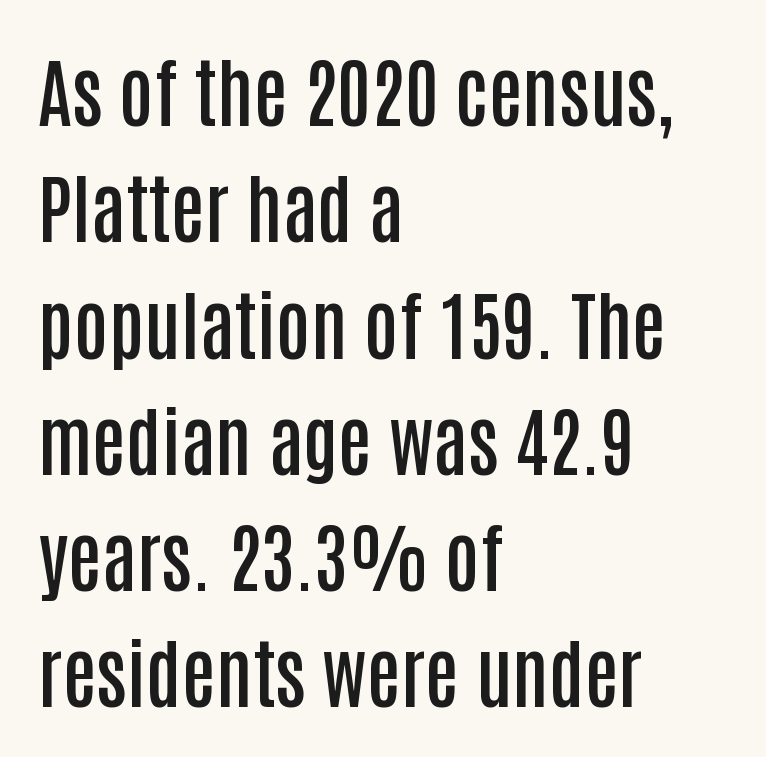
The sample has been set in demibold, a notch under bold. Horizontal alignment here is leftward, the default for most running prose. Tracking value appears to be zero — textbook default spacing. Unlike a traditional serif, this face leaves its strokes unadorned. A bare baseline throughout the passage.
